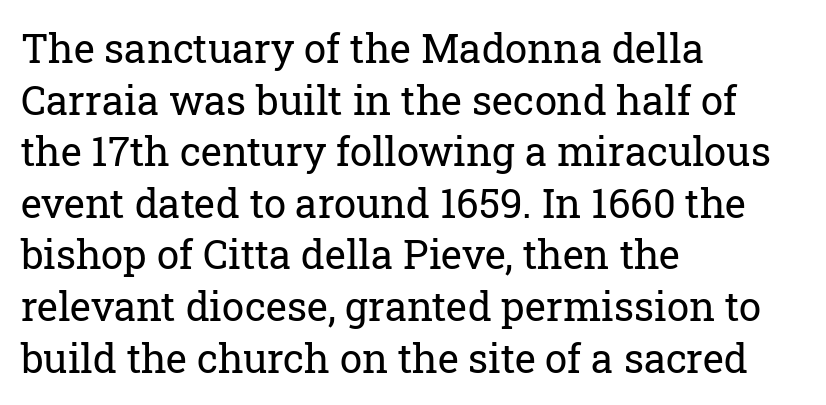
The image shows 40 px regular-weight serif type, upright; set left-aligned, normal line spacing (1.29x), normal letter spacing, not underlined; low stroke contrast and a medium x-height.
